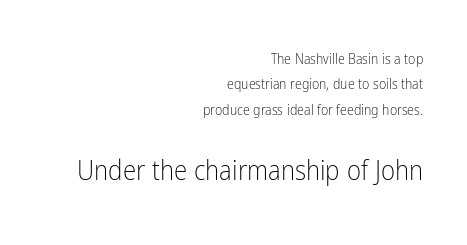
Stems here are at most as thick as an everyday book face. Descenders hang freely into open space. Nobody touched the tracking dial on this one. Top chunk: small. Bottom chunk: large. Posture: straight, roman, zero tilt. Horizontal alignment here is rightward, an uncommon choice for prose.
